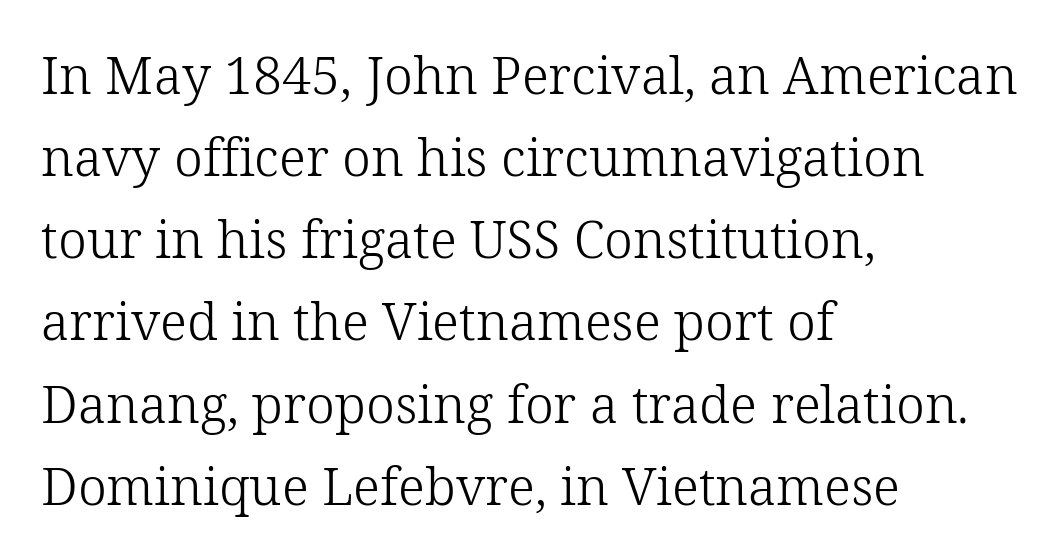
The image shows 52 px light serif type, upright; set left-aligned, normal line spacing (1.58x), normal letter spacing, not underlined; low stroke contrast and a medium x-height.
